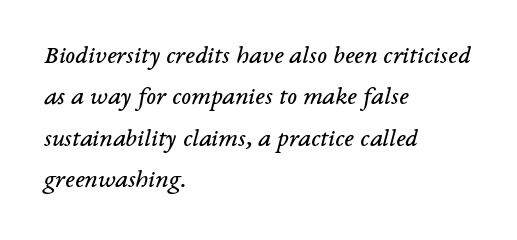
{"italic": "yes", "lean": "right", "slant_degrees": 14, "bold": "no", "underline": "no", "align": "left", "line_spacing": "normal", "line_spacing_ratio": 1.59, "letter_spacing": "normal", "letter_spacing_em": 0.0, "glyph_px": 26}
